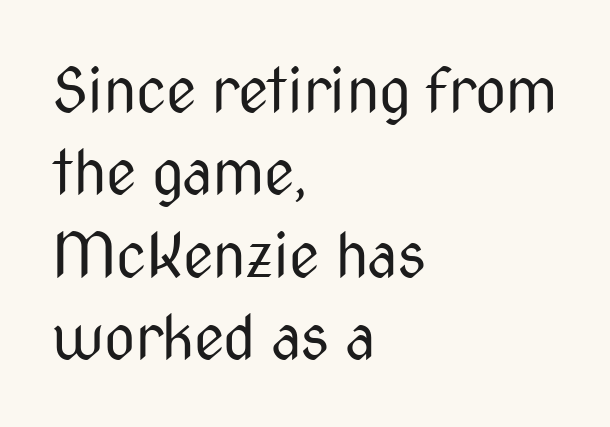
Q: Is the text bold? A: No.
Q: Is the text italic (slanted)? A: No, it is upright.
Q: Is the typeface a serif or a sans-serif typeface? A: Sans-serif.
Q: Is the text underlined? A: No.
Q: How is the paragraph aligned? A: Left-aligned.
Q: Is the spacing between letters normal or unusually wide? A: Normal.
Q: Is the spacing between lines tight, normal or loose? A: Normal.
Q: Width (condensed, normal, or wide)? A: Condensed.
Q: Stroke contrast? A: Medium.
Q: x-height? A: Medium.
Q: Monospaced? A: No.
